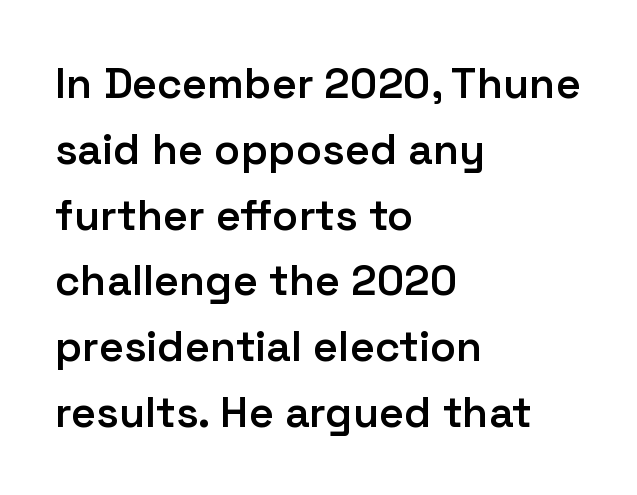
The image shows 43 px semibold sans-serif type, upright; set left-aligned, normal line spacing (1.53x), normal letter spacing, not underlined; low stroke contrast and a medium x-height.
